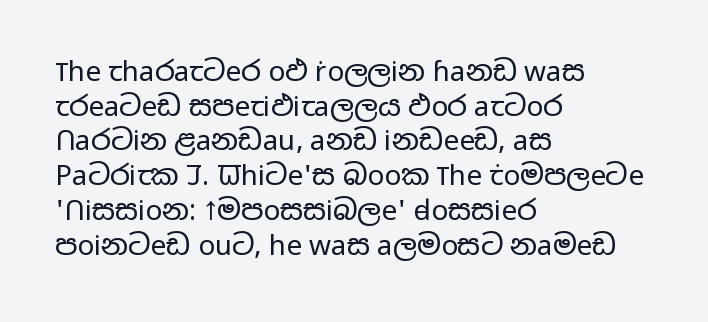
Underlining? Definitely not there. Here the designer chose a conventional face with non-uniform glyph widths. Look at the tracking — it's just the regular setting, nothing added. In CSS terms this would be text-align: left.
